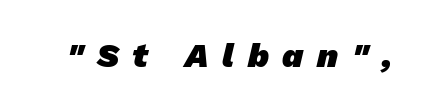
{"serif": "no", "bold": "yes", "weight": "heavy", "width": "normal", "stroke_contrast": "low", "x_height": "medium", "monospaced": "no", "underline": "no", "letter_spacing": "wide", "letter_spacing_em": 0.4, "glyph_px": 34}
